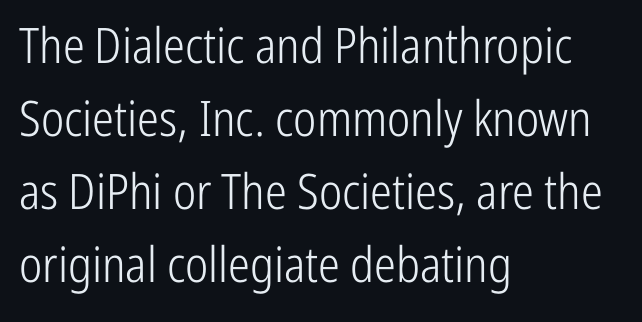
Classification — sans serif. Visually the block forms a straight wall on the left and a jagged coastline on the right. You could call the tracking neutral — neither tight nor loose. The strokes are not fattened; the text isn't bold. This rendering features lettering with no underline.
